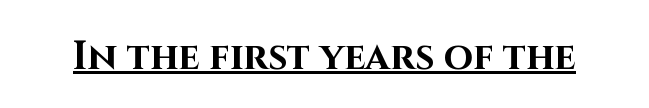
The image shows 38 px bold sans-serif type, upright; set normal letter spacing, underlined; high stroke contrast and a large x-height.
